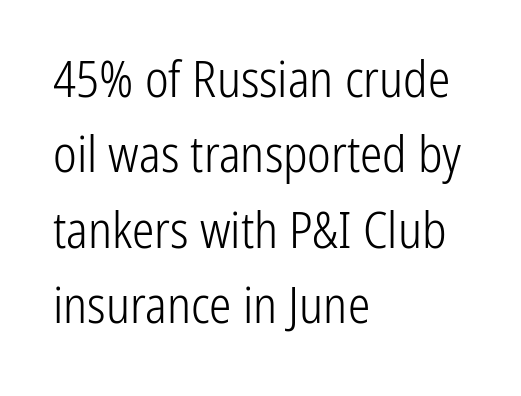
{"serif": "no", "italic": "no", "bold": "no", "weight": "light", "width": "condensed", "stroke_contrast": "low", "x_height": "medium", "monospaced": "no", "underline": "no", "align": "left", "line_spacing": "normal", "line_spacing_ratio": 1.51, "letter_spacing": "normal", "letter_spacing_em": 0.0, "glyph_px": 50}
